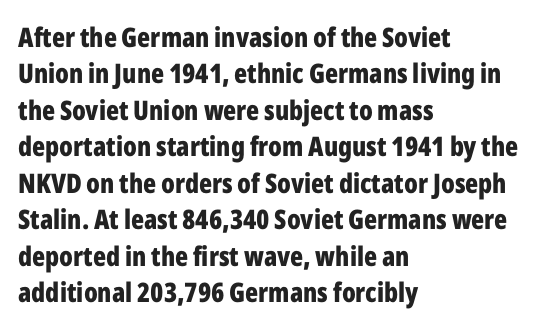
{"italic": "no", "bold": "yes", "underline": "no", "align": "left", "line_spacing": "normal", "line_spacing_ratio": 1.35, "letter_spacing": "normal", "letter_spacing_em": 0.0, "glyph_px": 27}
